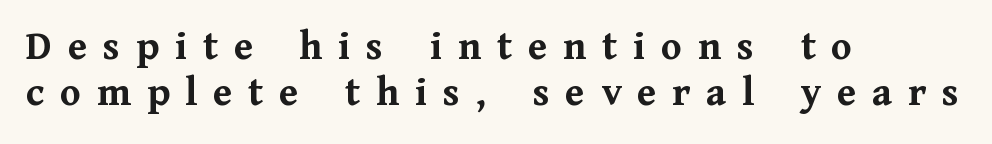
The image shows 42 px semibold serif type, upright; set left-aligned, tight line spacing (1.1x), unusually wide letter spacing (+0.38 em), not underlined; medium stroke contrast and a medium x-height.
